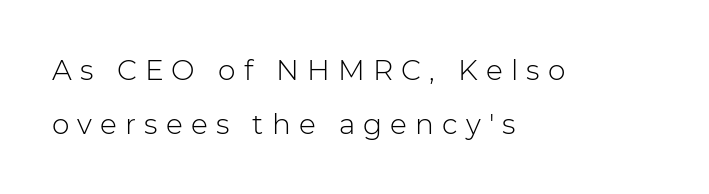
{"serif": "no", "italic": "no", "bold": "no", "weight": "light", "width": "normal", "stroke_contrast": "low", "x_height": "medium", "monospaced": "no", "underline": "no", "align": "left", "line_spacing": "loose", "line_spacing_ratio": 1.92, "letter_spacing": "wide", "letter_spacing_em": 0.29, "glyph_px": 28}
